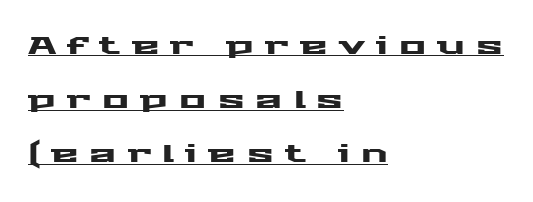
Notice how the stems are strictly vertical — no italics here. A baseline rule has been typeset under these characters. A typesetter would call this heavily tracked-out type. Students, observe: this is what heavily led, spacious text looks like.
